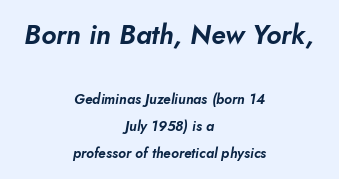
Every character sits at an angle, as italics do. The setting favours the middle, as headings and verse often do. Underlining? Definitely not there. Default kerning and tracking; the words read as compact shapes. The face used here appears at its bigger size in the upper chunk. Does the leading feel generous? Absolutely, it's lavish.
